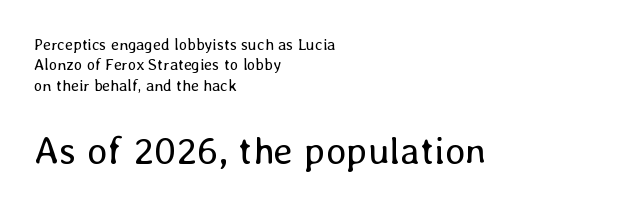
A normal amount of white space separates one row of letters from the next. Nothing heavy about these letters — not bold at all. These two chunks differ in scale, with the bottom chunk taking the larger measure. The lettering holds an erect, upright posture throughout.
